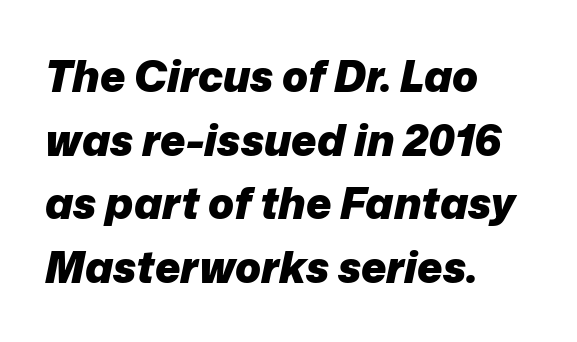
{"italic": "yes", "lean": "right", "slant_degrees": 12, "bold": "yes", "weight": "heavy", "width": "normal", "stroke_contrast": "low", "x_height": "medium", "monospaced": "no", "underline": "no", "align": "left", "line_spacing": "normal", "line_spacing_ratio": 1.48, "letter_spacing": "normal", "letter_spacing_em": 0.0, "glyph_px": 43}
